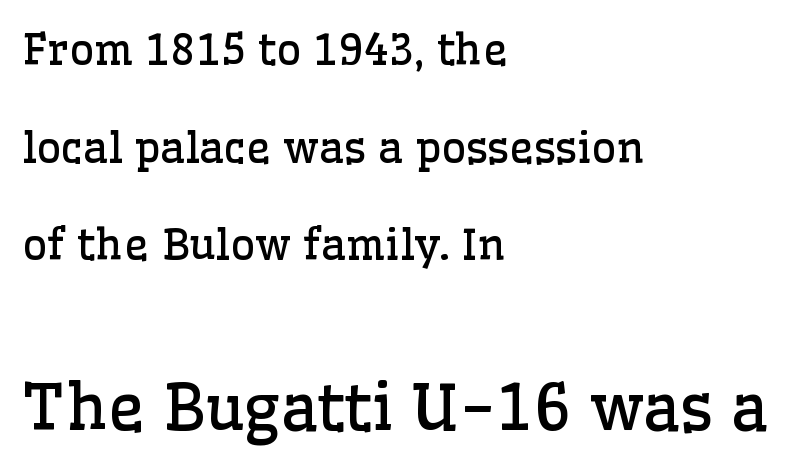
{"serif": "yes", "italic": "no", "bold": "no", "weight": "regular", "width": "normal", "stroke_contrast": "low", "x_height": "medium", "monospaced": "no", "underline": "no", "align": "left", "line_spacing": "loose", "line_spacing_ratio": 2.27, "letter_spacing": "normal", "letter_spacing_em": 0.0, "larger_block": "second", "size_ratio": 1.49, "glyph_px": 64}
